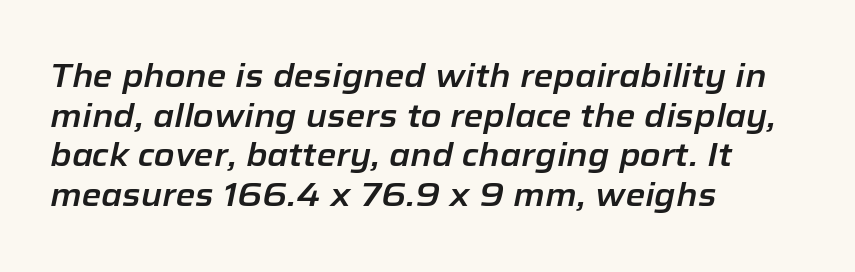
Q: Is the text italic (slanted)? A: Yes, it leans right by about 12 degrees.
Q: Is the text underlined? A: No.
Q: How is the paragraph aligned? A: Left-aligned.
Q: Is the spacing between letters normal or unusually wide? A: Normal.
Q: Width (condensed, normal, or wide)? A: Normal.
Q: Stroke contrast? A: Low.
Q: x-height? A: Medium.
Q: Monospaced? A: No.
